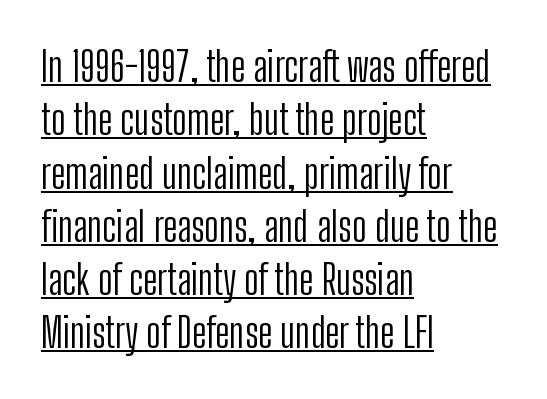
Q: Is the text bold? A: No.
Q: Is the text italic (slanted)? A: No, it is upright.
Q: Is the typeface a serif or a sans-serif typeface? A: Sans-serif.
Q: Is the text underlined? A: Yes.
Q: How is the paragraph aligned? A: Left-aligned.
Q: Is the spacing between letters normal or unusually wide? A: Normal.
Q: Is the spacing between lines tight, normal or loose? A: Normal.
Q: Width (condensed, normal, or wide)? A: Condensed.
Q: Stroke contrast? A: Low.
Q: x-height? A: Medium.
Q: Monospaced? A: No.
